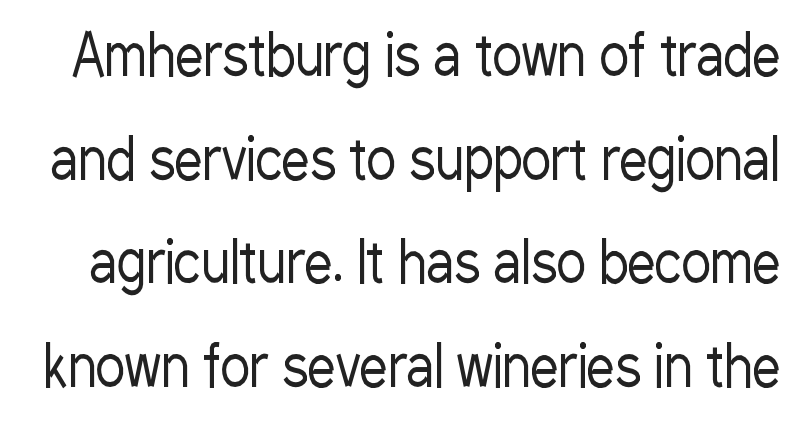
You could call the tracking neutral — neither tight nor loose. Grotesque or geometric, the face here clearly has no serifs. A typesetter would call this proportional, since set widths differ per character. Just letters on the line, the space beneath them empty.
